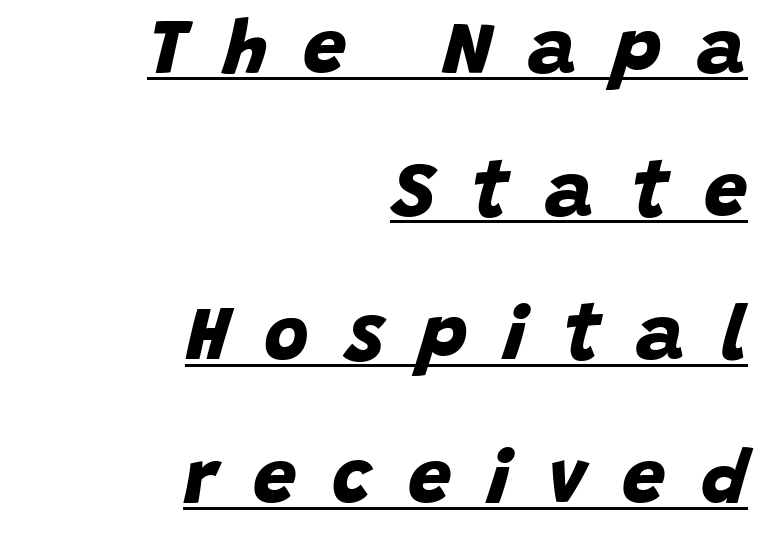
{"serif": "no", "bold": "yes", "weight": "bold", "width": "normal", "stroke_contrast": "low", "x_height": "large", "monospaced": "no", "underline": "yes", "align": "right", "line_spacing_ratio": 1.86, "letter_spacing": "wide", "letter_spacing_em": 0.47, "glyph_px": 77}
